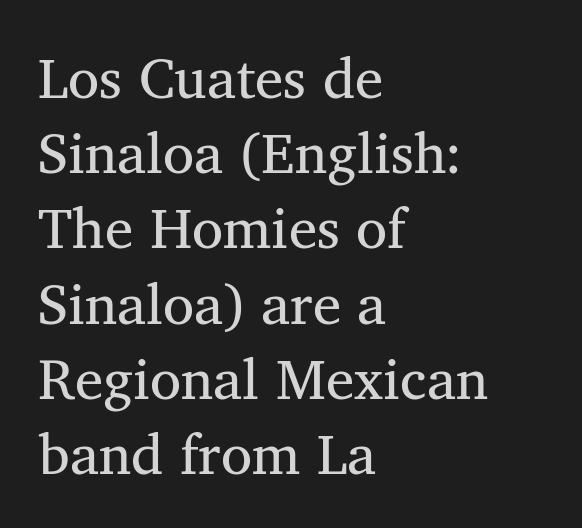
Q: Is the text bold? A: No.
Q: Is the text italic (slanted)? A: No, it is upright.
Q: Is the typeface a serif or a sans-serif typeface? A: Serif.
Q: Is the text underlined? A: No.
Q: How is the paragraph aligned? A: Left-aligned.
Q: Is the spacing between letters normal or unusually wide? A: Normal.
Q: Is the spacing between lines tight, normal or loose? A: Normal.
Q: Width (condensed, normal, or wide)? A: Normal.
Q: Stroke contrast? A: Medium.
Q: x-height? A: Medium.
Q: Monospaced? A: No.
